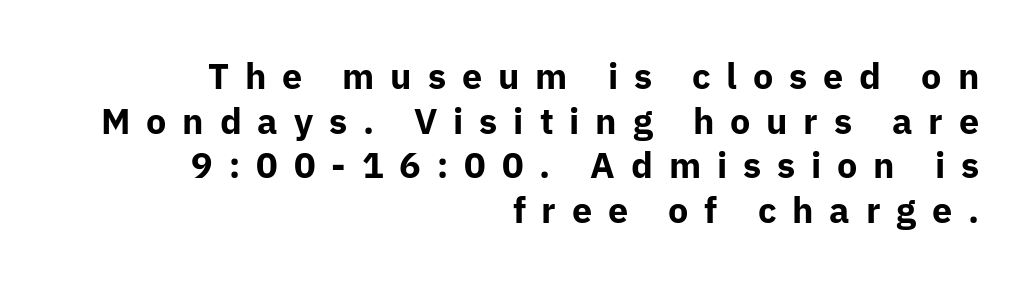
The image shows 36 px bold sans-serif type, upright; set right-aligned, line spacing 1.24x, unusually wide letter spacing (+0.44 em), not underlined; low stroke contrast and a medium x-height.
